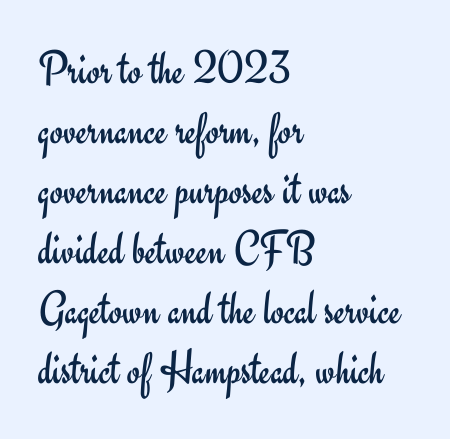
{"serif": "no", "bold": "no", "weight": "regular", "width": "normal", "stroke_contrast": "low", "x_height": "small", "monospaced": "no", "underline": "no", "align": "left", "line_spacing": "normal", "line_spacing_ratio": 1.25, "letter_spacing": "normal", "letter_spacing_em": 0.0, "glyph_px": 48}
